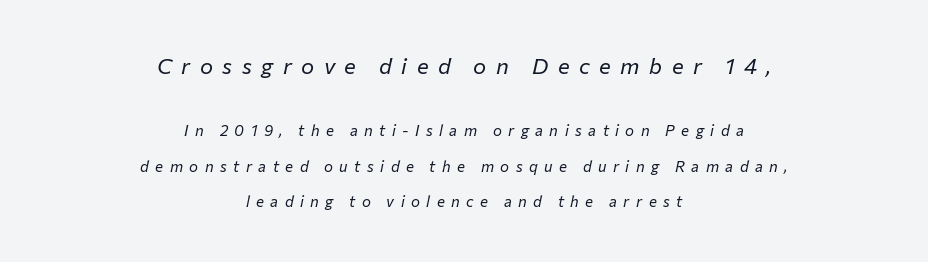
Caption: upper text group enlarged, lower text group reduced. Descenders hang freely into open space. What stands out about the letter spacing? Its width — letters are far apart. The font's italic variant was chosen for this text. The cut favours lightness, reaching ordinary text weight at its darkest. Is the block centered? Yes — each line is placed symmetrically about the middle.
